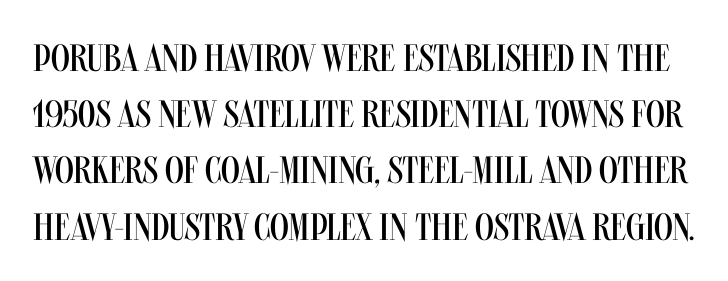
The passage shown has conventional tracking throughout. To sum up the face: it is a sans, with no serifs. This is not heavy type; no bold has been used. The lettering stays uniformly vertical, giving the passage a roman look. Rows of type keep a routine distance in the vertical direction.
